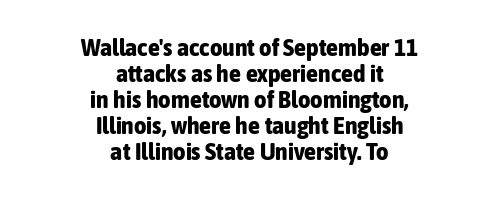
The image shows 24 px bold type, upright; set centered, tight line spacing (1.08x), normal letter spacing, not underlined.
